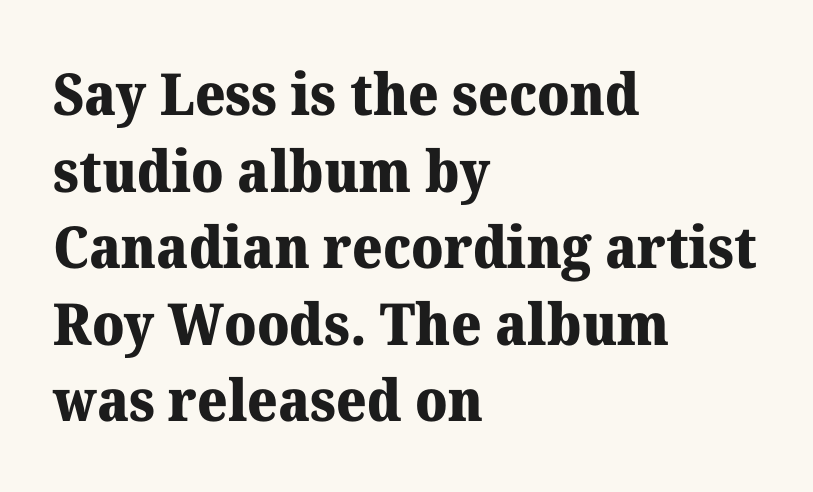
Q: Is the text bold? A: Yes.
Q: Is the text italic (slanted)? A: No, it is upright.
Q: Is the typeface a serif or a sans-serif typeface? A: Serif.
Q: Is the text underlined? A: No.
Q: How is the paragraph aligned? A: Left-aligned.
Q: Is the spacing between letters normal or unusually wide? A: Normal.
Q: Is the spacing between lines tight, normal or loose? A: Normal.
Q: Width (condensed, normal, or wide)? A: Normal.
Q: Stroke contrast? A: Medium.
Q: x-height? A: Medium.
Q: Monospaced? A: No.
